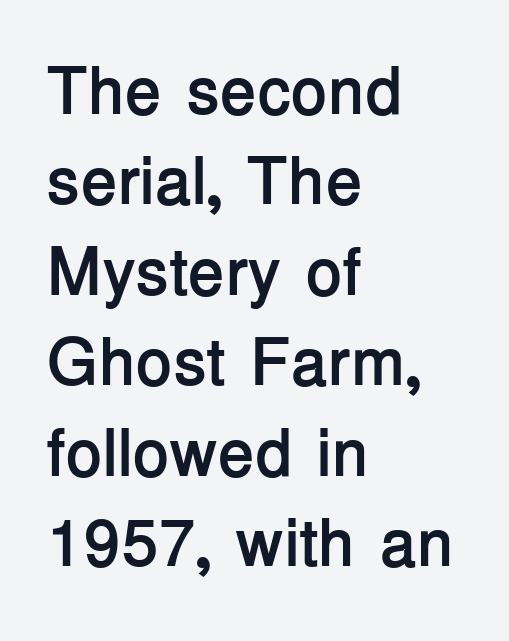
Inter-character spacing is left at the font's built-in metrics. Unmarked baselines from the first word to the last. You can tell from the bare stems that sans-serif type was used. Character widths vary here, with narrow letters taking less room than wide ones. A student would call this left alignment; a typographer would say flush left, rag right. The designer left line spacing at the default.
